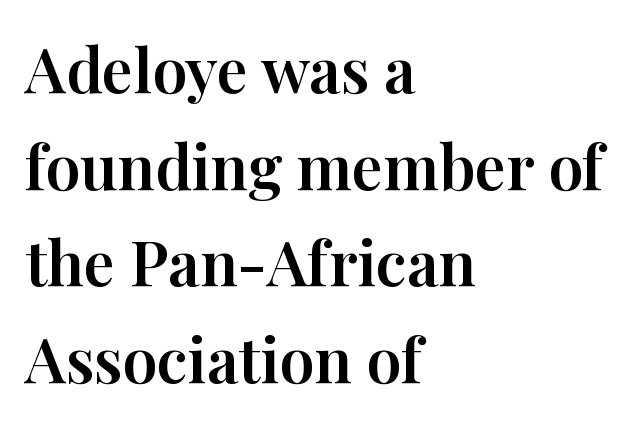
Q: Is the text italic (slanted)? A: No, it is upright.
Q: Is the typeface a serif or a sans-serif typeface? A: Serif.
Q: Is the text underlined? A: No.
Q: How is the paragraph aligned? A: Left-aligned.
Q: Is the spacing between letters normal or unusually wide? A: Normal.
Q: Is the spacing between lines tight, normal or loose? A: Normal.
Q: Width (condensed, normal, or wide)? A: Normal.
Q: Stroke contrast? A: High.
Q: x-height? A: Medium.
Q: Monospaced? A: No.
